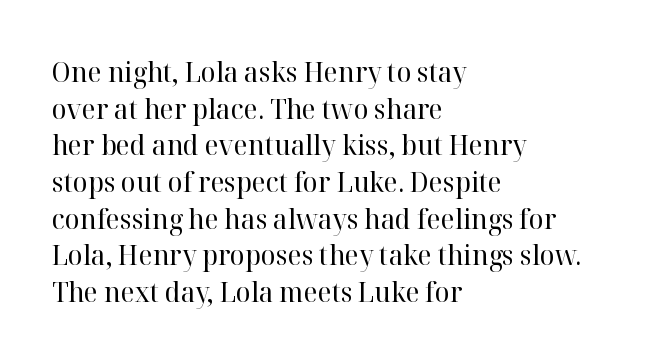
Q: Is the text bold? A: No.
Q: Is the text italic (slanted)? A: No, it is upright.
Q: Is the typeface a serif or a sans-serif typeface? A: Serif.
Q: Is the text underlined? A: No.
Q: How is the paragraph aligned? A: Left-aligned.
Q: Is the spacing between letters normal or unusually wide? A: Normal.
Q: Is the spacing between lines tight, normal or loose? A: Normal.
Q: Width (condensed, normal, or wide)? A: Normal.
Q: Stroke contrast? A: High.
Q: x-height? A: Medium.
Q: Monospaced? A: No.
